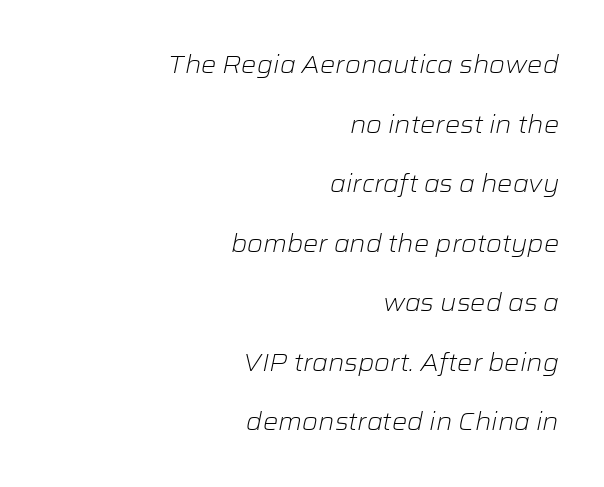
The image shows 24 px text type, italic (leaning right); set right-aligned, loose line spacing (2.48x), normal letter spacing, not underlined.
